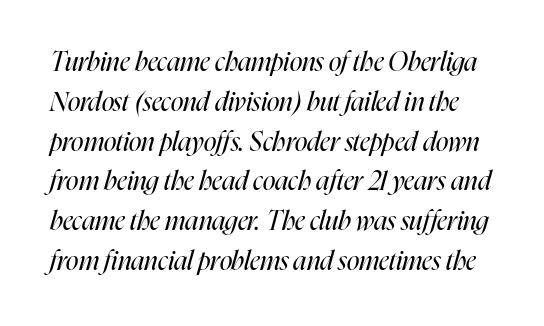
The image shows 26 px text type, italic (leaning right); set normal line spacing (1.53x), normal letter spacing, not underlined.
